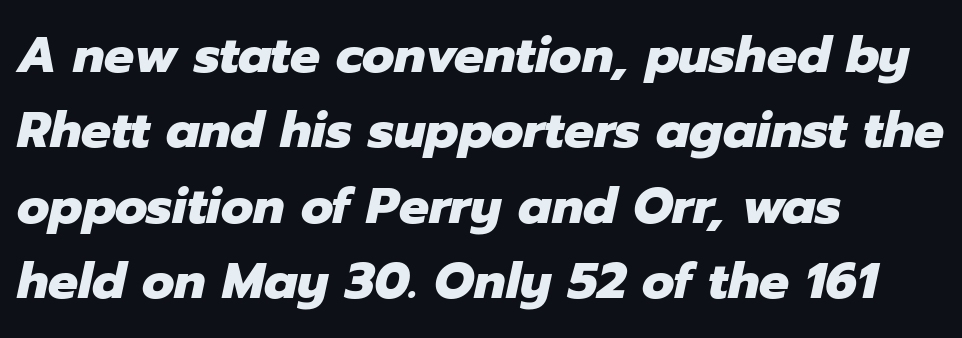
Q: Is the text bold? A: Yes.
Q: Is the text italic (slanted)? A: Yes, it leans right by about 12 degrees.
Q: Is the text underlined? A: No.
Q: How is the paragraph aligned? A: Left-aligned.
Q: Is the spacing between letters normal or unusually wide? A: Normal.
Q: Is the spacing between lines tight, normal or loose? A: Normal.
Q: Width (condensed, normal, or wide)? A: Normal.
Q: Stroke contrast? A: Low.
Q: x-height? A: Medium.
Q: Monospaced? A: No.
